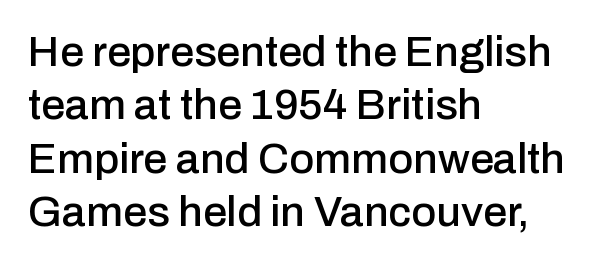
The image shows 43 px sans-serif type, upright; set left-aligned, line spacing 1.24x, normal letter spacing, not underlined; low stroke contrast and a medium x-height.
